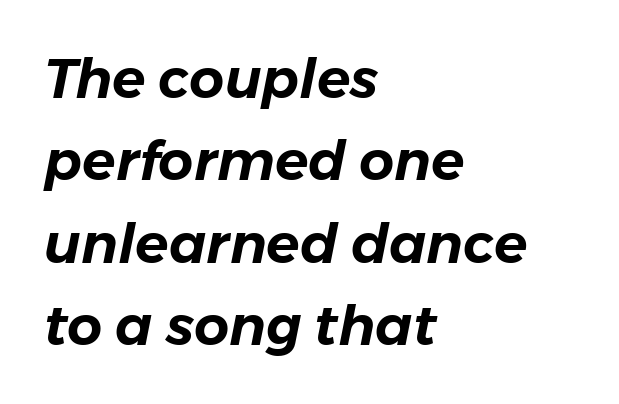
Q: Is the text italic (slanted)? A: Yes, it leans right by about 11 degrees.
Q: Is the text underlined? A: No.
Q: How is the paragraph aligned? A: Left-aligned.
Q: Is the spacing between letters normal or unusually wide? A: Normal.
Q: Is the spacing between lines tight, normal or loose? A: Normal.
Q: Width (condensed, normal, or wide)? A: Normal.
Q: Stroke contrast? A: Low.
Q: x-height? A: Medium.
Q: Monospaced? A: No.
